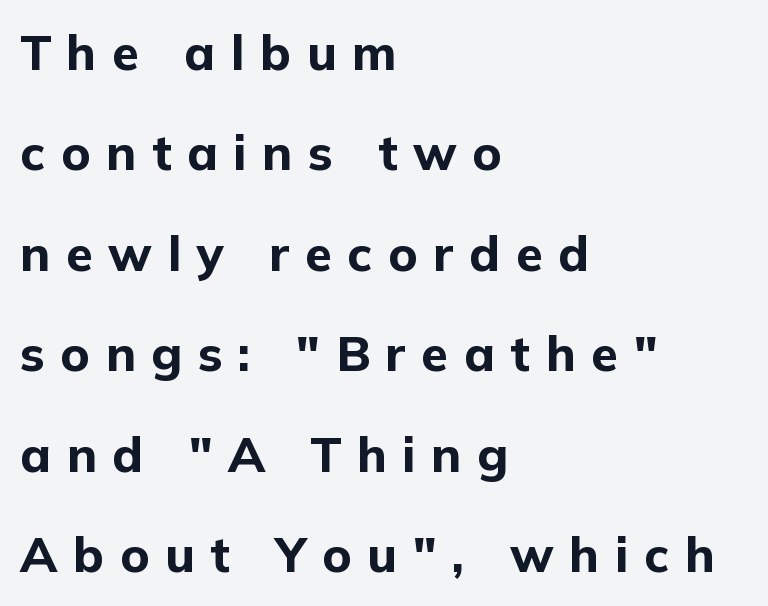
Q: Is the text bold? A: Yes.
Q: Is the text italic (slanted)? A: No, it is upright.
Q: Is the typeface a serif or a sans-serif typeface? A: Sans-serif.
Q: Is the text underlined? A: No.
Q: How is the paragraph aligned? A: Left-aligned.
Q: Is the spacing between letters normal or unusually wide? A: Unusually wide.
Q: Is the spacing between lines tight, normal or loose? A: Loose.
Q: Width (condensed, normal, or wide)? A: Normal.
Q: Stroke contrast? A: Low.
Q: x-height? A: Medium.
Q: Monospaced? A: No.
